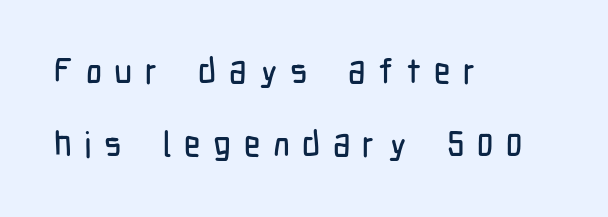
Q: Is the text italic (slanted)? A: No, it is upright.
Q: Is the typeface a serif or a sans-serif typeface? A: Sans-serif.
Q: Is the text underlined? A: No.
Q: How is the paragraph aligned? A: Left-aligned.
Q: Is the spacing between letters normal or unusually wide? A: Unusually wide.
Q: Is the spacing between lines tight, normal or loose? A: Loose.
Q: Width (condensed, normal, or wide)? A: Condensed.
Q: Stroke contrast? A: Low.
Q: x-height? A: Medium.
Q: Monospaced? A: No.
